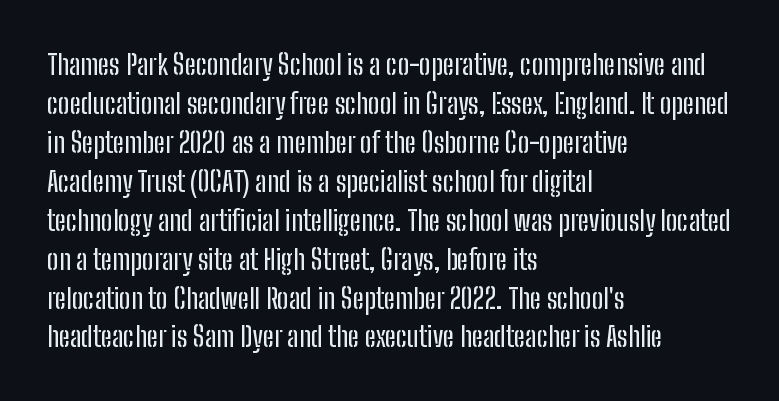
The image shows 28 px condensed sans-serif type, upright; set left-aligned, normal line spacing (1.39x), normal letter spacing, not underlined; low stroke contrast and a medium x-height.
